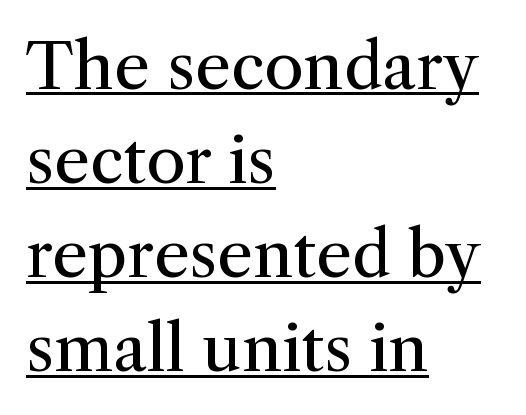
{"serif": "yes", "italic": "no", "bold": "no", "weight": "regular", "width": "normal", "stroke_contrast": "medium", "x_height": "medium", "monospaced": "no", "underline": "yes", "align": "left", "line_spacing": "normal", "line_spacing_ratio": 1.47, "letter_spacing": "normal", "letter_spacing_em": 0.0, "glyph_px": 64}
